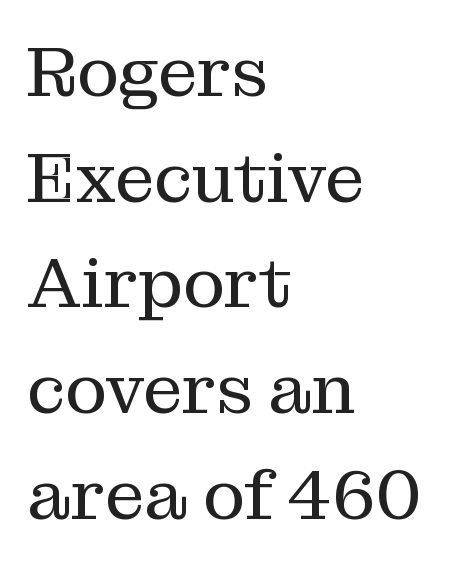
Q: Is the text bold? A: No.
Q: Is the text italic (slanted)? A: No, it is upright.
Q: Is the typeface a serif or a sans-serif typeface? A: Serif.
Q: Is the text underlined? A: No.
Q: How is the paragraph aligned? A: Left-aligned.
Q: Is the spacing between letters normal or unusually wide? A: Normal.
Q: Is the spacing between lines tight, normal or loose? A: Normal.
Q: Width (condensed, normal, or wide)? A: Normal.
Q: Stroke contrast? A: Medium.
Q: x-height? A: Medium.
Q: Monospaced? A: No.
